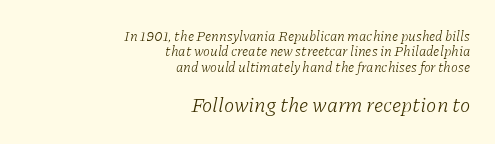
{"italic": "yes", "lean": "right", "slant_degrees": 11, "bold": "no", "underline": "no", "align": "right", "line_spacing": "tight", "line_spacing_ratio": 1.1, "letter_spacing": "normal", "letter_spacing_em": 0.0, "larger_block": "second", "size_ratio": 1.5, "glyph_px": 21}
